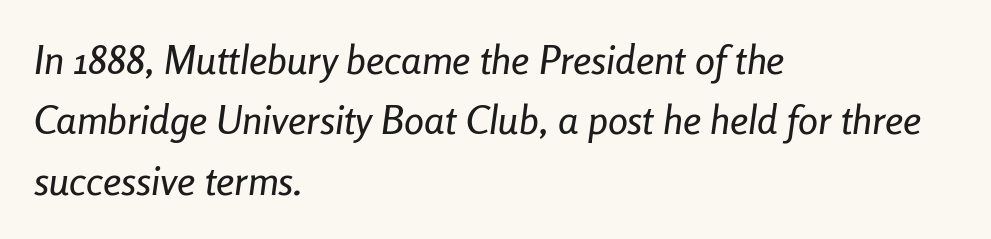
Each line starts at the same left margin while the right side varies. Think of a printed novel: that variable character pitch is what you see here. Each new line begins a customary step beneath the previous one. The specimen reads as italic at a glance.
